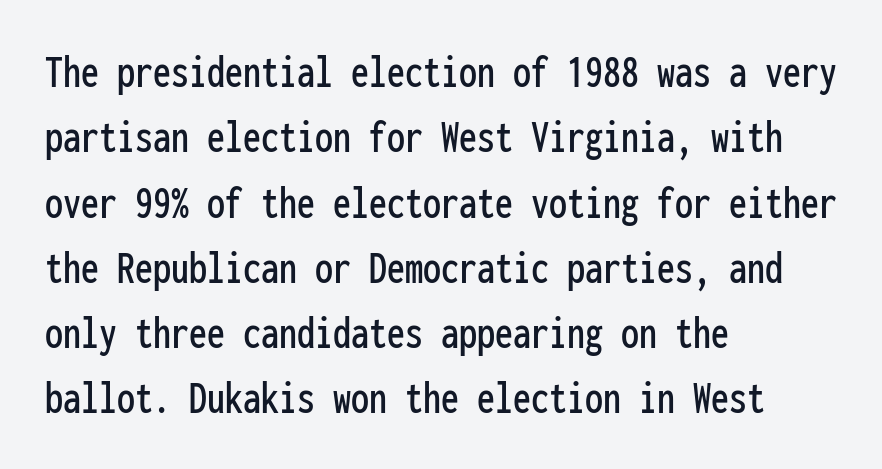
{"serif": "no", "italic": "no", "width": "condensed", "stroke_contrast": "low", "x_height": "medium", "monospaced": "yes", "underline": "no", "align": "left", "line_spacing": "normal", "line_spacing_ratio": 1.36, "letter_spacing": "normal", "letter_spacing_em": 0.0, "glyph_px": 48}
